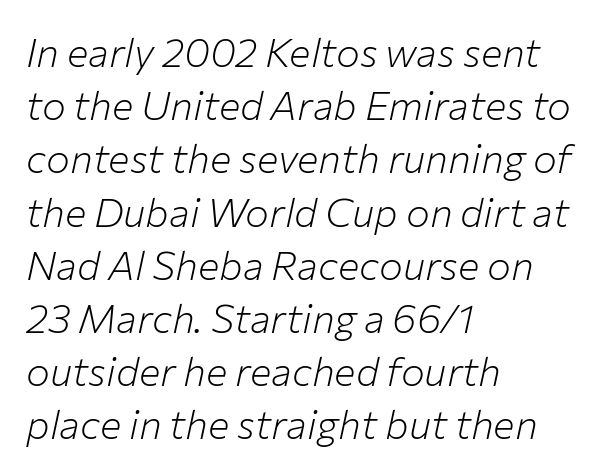
Q: Is the text bold? A: No.
Q: Is the text italic (slanted)? A: Yes, it leans right by about 12 degrees.
Q: Is the text underlined? A: No.
Q: How is the paragraph aligned? A: Left-aligned.
Q: Is the spacing between letters normal or unusually wide? A: Normal.
Q: Is the spacing between lines tight, normal or loose? A: Normal.
Q: Width (condensed, normal, or wide)? A: Normal.
Q: Stroke contrast? A: Low.
Q: x-height? A: Medium.
Q: Monospaced? A: No.
